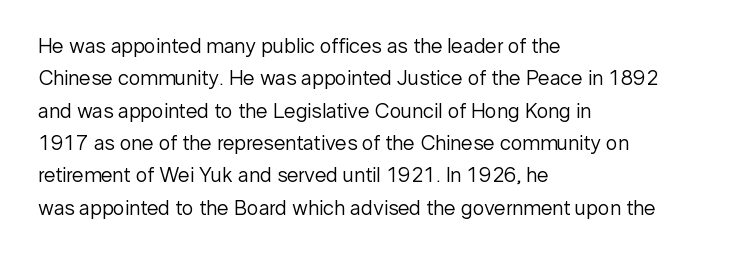
The image shows 21 px text type, upright; set left-aligned, normal line spacing (1.54x), normal letter spacing, not underlined.
